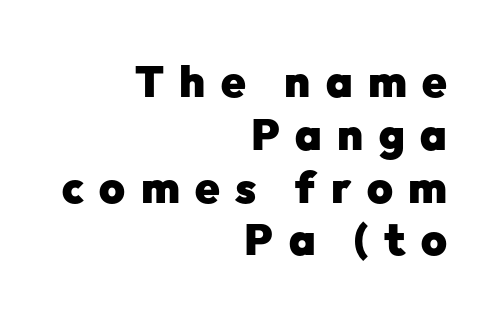
Q: Is the text bold? A: Yes.
Q: Is the text italic (slanted)? A: No, it is upright.
Q: Is the typeface a serif or a sans-serif typeface? A: Sans-serif.
Q: Is the text underlined? A: No.
Q: How is the paragraph aligned? A: Right-aligned.
Q: Is the spacing between letters normal or unusually wide? A: Unusually wide.
Q: Width (condensed, normal, or wide)? A: Normal.
Q: Stroke contrast? A: Low.
Q: x-height? A: Medium.
Q: Monospaced? A: No.
